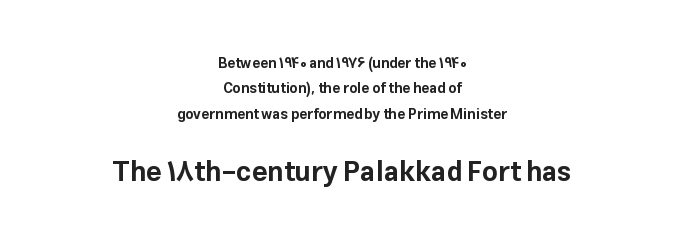
Q: Is the text bold? A: Yes.
Q: Is the text italic (slanted)? A: No, it is upright.
Q: Is the text underlined? A: No.
Q: How is the paragraph aligned? A: Centered.
Q: Is the spacing between letters normal or unusually wide? A: Normal.
Q: Which block of text is set in a larger size, the first (top) or the second (bottom)? A: The second (bottom) one.
